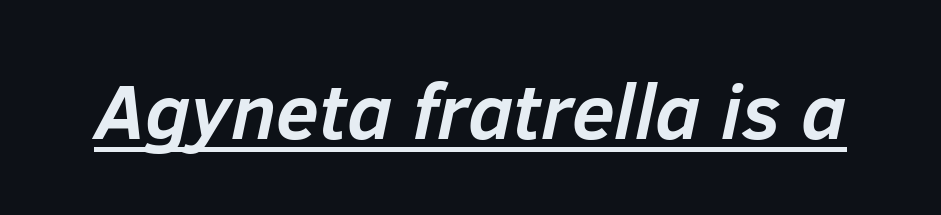
{"italic": "yes", "lean": "right", "slant_degrees": 12, "bold": "yes", "weight": "semibold", "width": "normal", "stroke_contrast": "low", "x_height": "medium", "monospaced": "no", "underline": "yes", "letter_spacing": "normal", "letter_spacing_em": 0.0, "glyph_px": 78}
